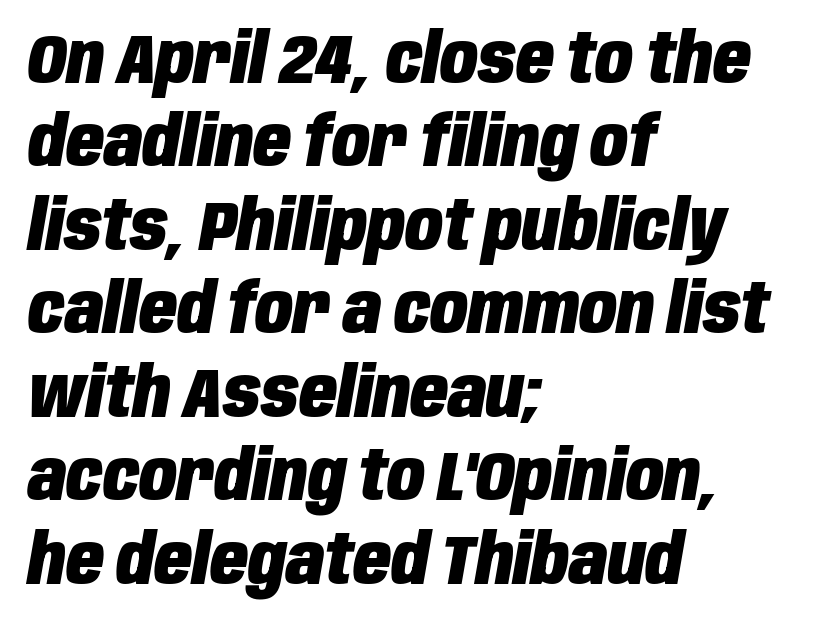
In terms of posture, this sample is oblique. These lines are rendered in a variable-pitch font. Chunky letters — that's bold for sure. The lines in this sample share a left origin and differ only in where they stop. A typesetter would call this zero additional tracking. Honestly, there is no underline to notice here at all.
